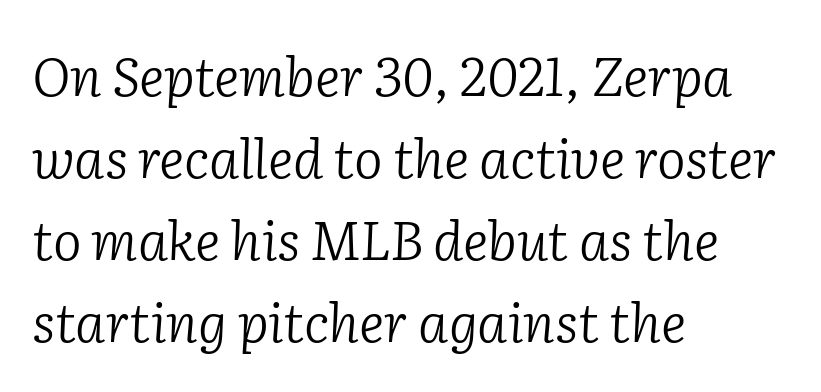
The image shows 54 px light serif type, italic (leaning right); set left-aligned, normal line spacing (1.52x), normal letter spacing, not underlined; low stroke contrast and a medium x-height.
